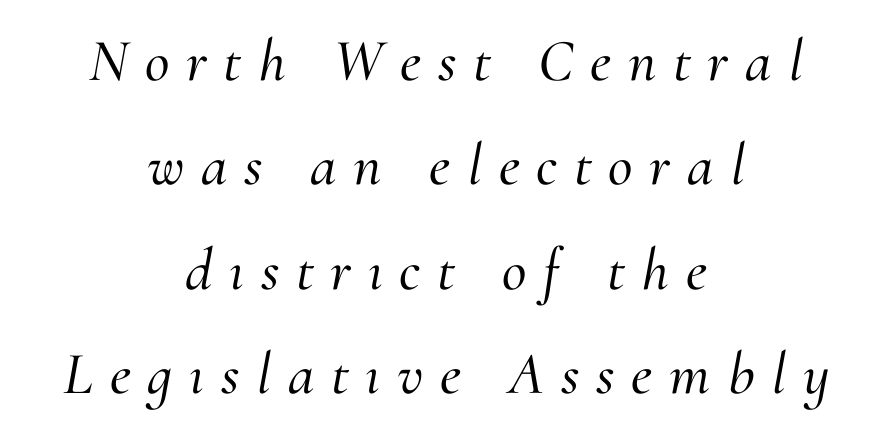
{"serif": "yes", "italic": "yes", "lean": "right", "slant_degrees": 10, "width": "normal", "stroke_contrast": "medium", "x_height": "small", "monospaced": "no", "underline": "no", "align": "center", "line_spacing_ratio": 1.74, "letter_spacing": "wide", "letter_spacing_em": 0.28, "glyph_px": 60}
